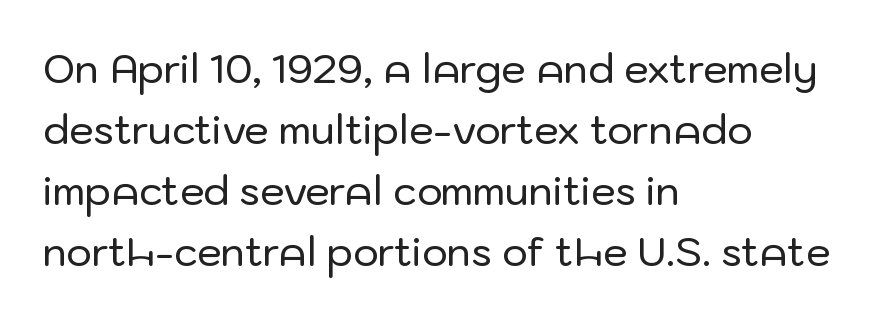
Q: Is the text italic (slanted)? A: No, it is upright.
Q: Is the typeface a serif or a sans-serif typeface? A: Sans-serif.
Q: Is the text underlined? A: No.
Q: How is the paragraph aligned? A: Left-aligned.
Q: Is the spacing between letters normal or unusually wide? A: Normal.
Q: Is the spacing between lines tight, normal or loose? A: Normal.
Q: Width (condensed, normal, or wide)? A: Normal.
Q: Stroke contrast? A: Low.
Q: x-height? A: Medium.
Q: Monospaced? A: No.
